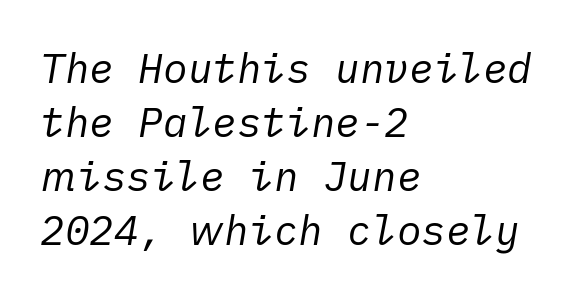
{"italic": "yes", "lean": "right", "slant_degrees": 10, "bold": "no", "weight": "regular", "width": "normal", "stroke_contrast": "low", "x_height": "medium", "underline": "no", "align": "left", "line_spacing": "normal", "line_spacing_ratio": 1.32, "letter_spacing": "normal", "letter_spacing_em": 0.0, "glyph_px": 41}
